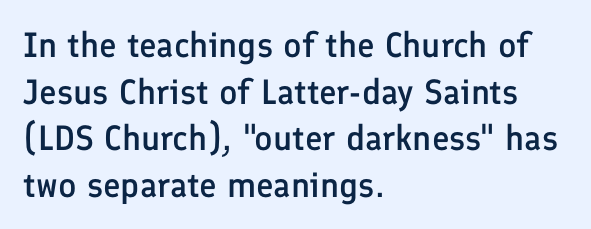
{"serif": "no", "italic": "no", "bold": "semi", "weight": "semibold", "width": "normal", "stroke_contrast": "low", "x_height": "medium", "monospaced": "no", "underline": "no", "align": "left", "line_spacing": "normal", "line_spacing_ratio": 1.33, "letter_spacing": "normal", "letter_spacing_em": 0.0, "glyph_px": 35}
